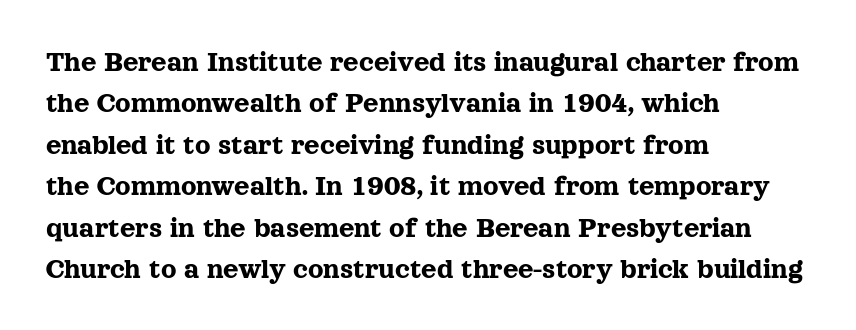
{"serif": "yes", "italic": "no", "width": "normal", "x_height": "medium", "monospaced": "no", "underline": "no", "align": "left", "line_spacing": "normal", "line_spacing_ratio": 1.38, "letter_spacing": "normal", "letter_spacing_em": 0.0, "glyph_px": 30}
